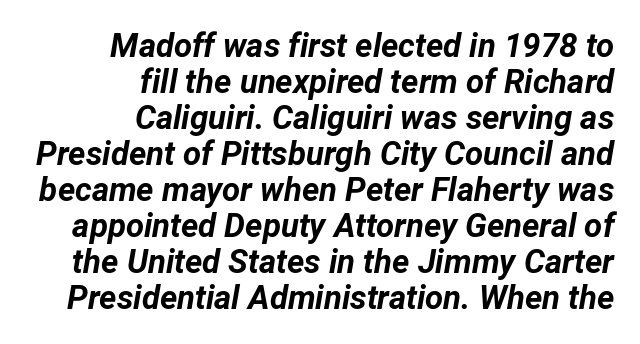
If you drew a ruler down the right edge, every line would touch it. Reading down the column, the eye jumps only a short way to each next line. Each glyph is drawn with heavy, bold strokes. The specimen reads as italic at a glance.
